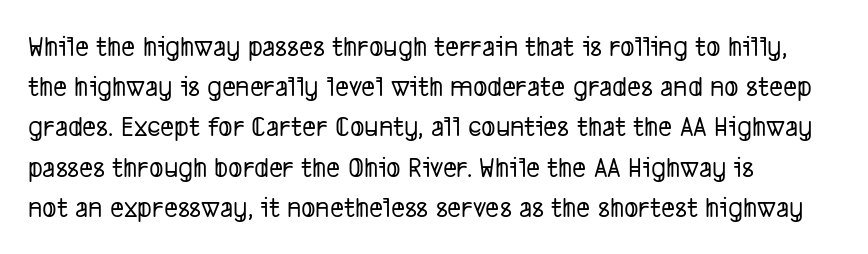
{"serif": "no", "width": "condensed", "stroke_contrast": "low", "x_height": "medium", "monospaced": "no", "underline": "no", "align": "left", "line_spacing": "normal", "line_spacing_ratio": 1.34, "letter_spacing": "normal", "letter_spacing_em": 0.0, "glyph_px": 30}
